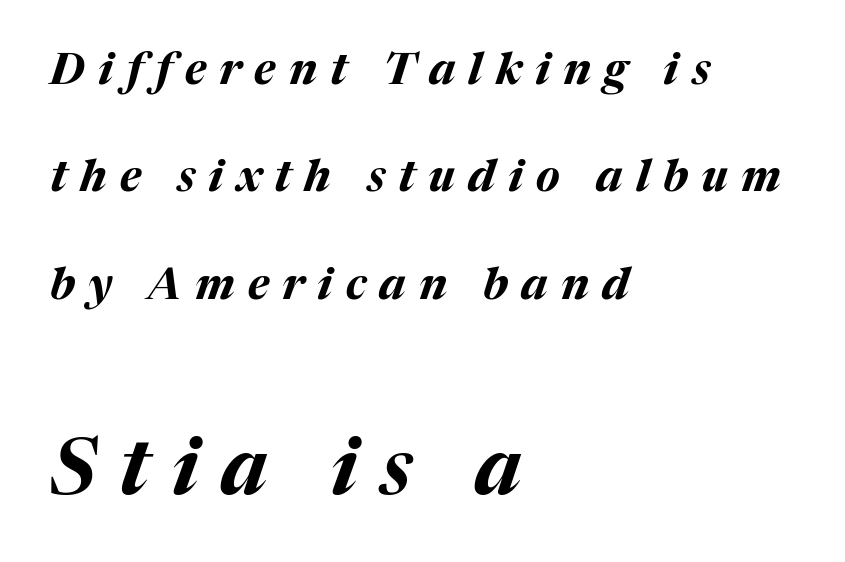
Q: Is the text bold? A: Yes.
Q: Is the text italic (slanted)? A: Yes, it leans right by about 17 degrees.
Q: Is the text underlined? A: No.
Q: How is the paragraph aligned? A: Left-aligned.
Q: Is the spacing between letters normal or unusually wide? A: Unusually wide.
Q: Is the spacing between lines tight, normal or loose? A: Loose.
Q: Which block of text is set in a larger size, the first (top) or the second (bottom)? A: The second (bottom) one.
Q: Width (condensed, normal, or wide)? A: Normal.
Q: Stroke contrast? A: Medium.
Q: x-height? A: Medium.
Q: Monospaced? A: No.
